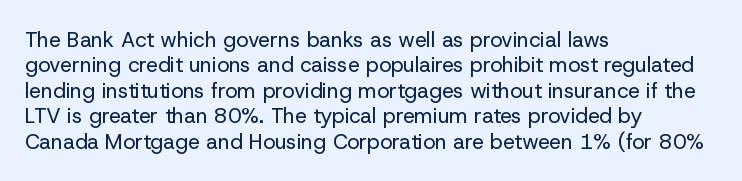
The image shows 21 px text type, upright; set left-aligned, line spacing 1.21x, normal letter spacing, not underlined.
